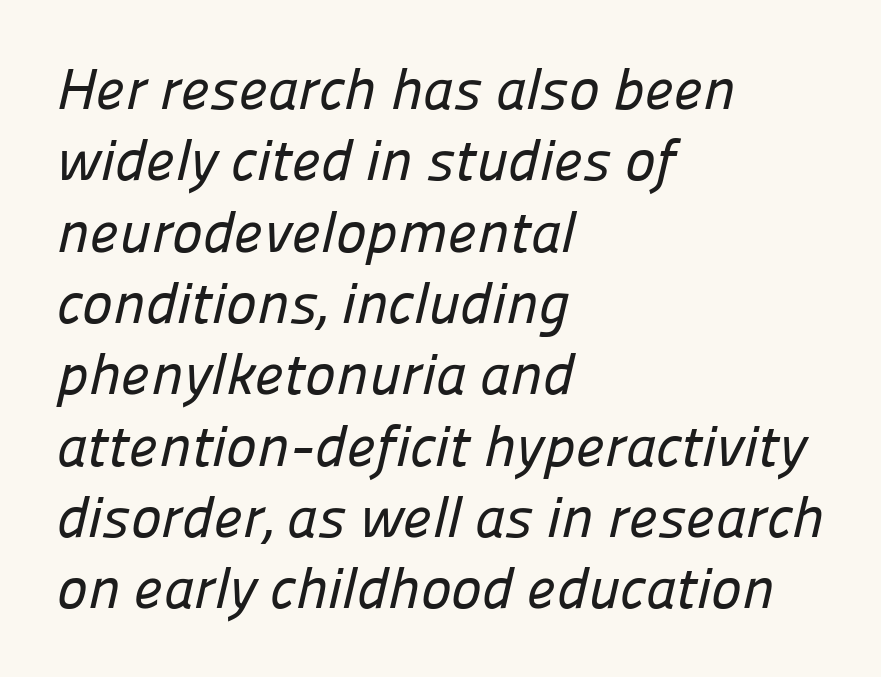
{"serif": "no", "width": "normal", "stroke_contrast": "low", "x_height": "medium", "monospaced": "no", "underline": "no", "align": "left", "line_spacing_ratio": 1.23, "letter_spacing": "normal", "letter_spacing_em": 0.0, "glyph_px": 58}
